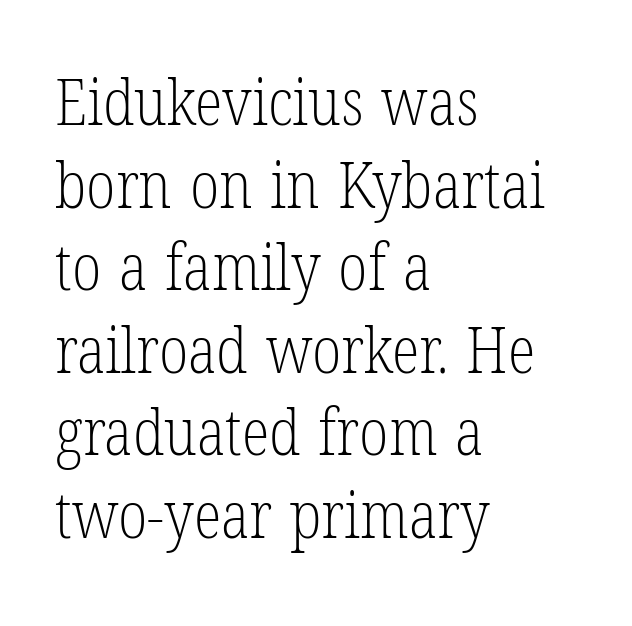
{"serif": "yes", "italic": "no", "bold": "no", "weight": "light", "width": "condensed", "stroke_contrast": "low", "x_height": "medium", "monospaced": "no", "underline": "no", "align": "left", "line_spacing": "normal", "line_spacing_ratio": 1.29, "letter_spacing": "normal", "letter_spacing_em": 0.0, "glyph_px": 64}
